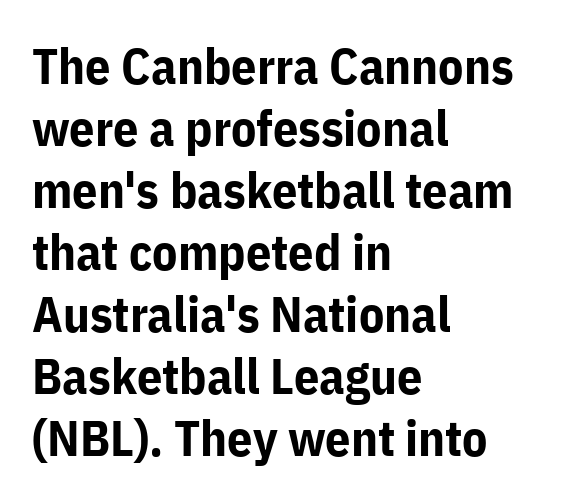
Typographic density is high because the face is bold. A clean baseline with only descenders dipping below it. The text was rendered using a sans face with plain stroke endings. Standard letterfit; no display-style spreading of the glyphs. The face used here is proportionally spaced, like ordinary book or web type.
